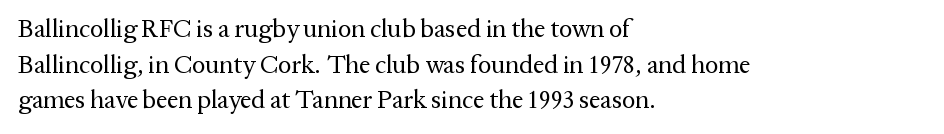
{"italic": "no", "bold": "no", "underline": "no", "align": "left", "line_spacing": "normal", "line_spacing_ratio": 1.43, "letter_spacing": "normal", "letter_spacing_em": 0.0, "glyph_px": 25}
